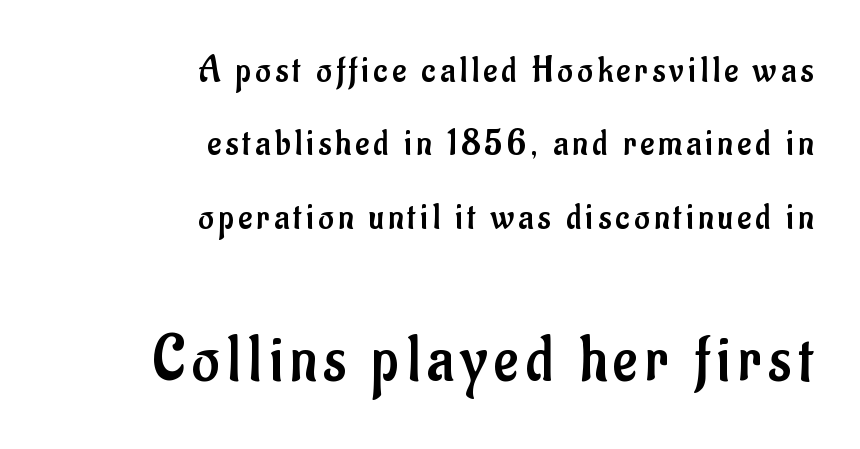
Vertically, the passage feels expansive, rows floating well apart. Think of a printed novel: that variable character pitch is what you see here. The rendering enlarges the type as you move from the upper chunk to the lower. The passage shown is not underscored anywhere. Teacher's note: observe the even right margin — that is flush-right alignment. Heaviness? Minimal to ordinary, like unemphasized prose.
